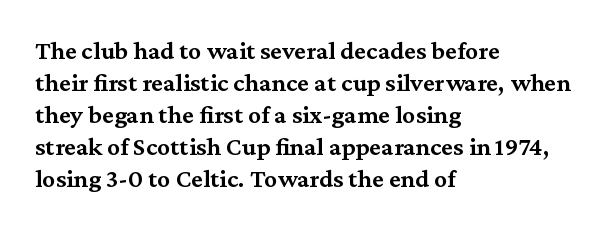
{"italic": "no", "bold": "semi", "underline": "no", "align": "left", "line_spacing_ratio": 1.23, "letter_spacing": "normal", "letter_spacing_em": 0.0, "glyph_px": 26}
